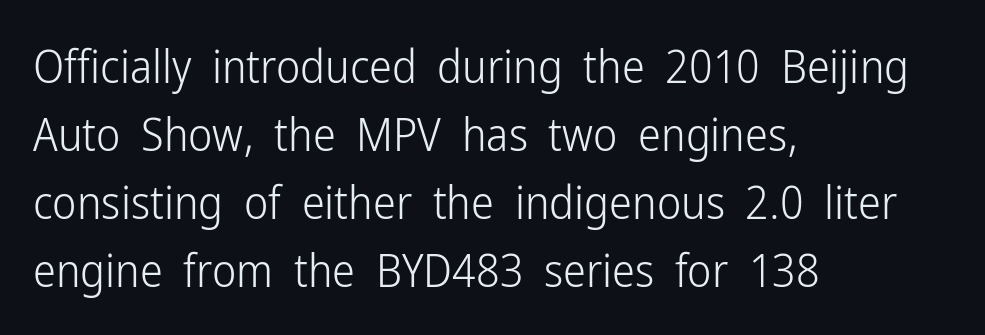
These lines were composed using upright roman letters. Each line starts at the same left margin while the right side varies. The strokes are not fattened; the text isn't bold. No word sits above an underline.
